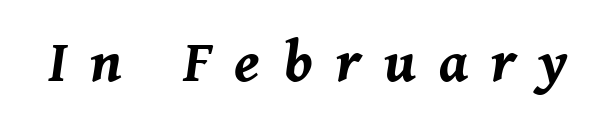
The image shows 59 px bold type, italic (leaning right); set unusually wide letter spacing (+0.39 em), not underlined; medium stroke contrast and a medium x-height.
